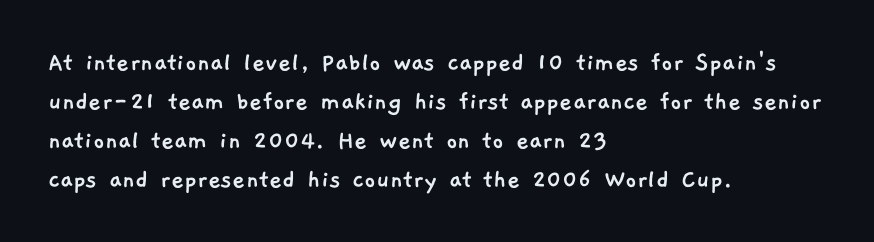
Q: Is the typeface a serif or a sans-serif typeface? A: Sans-serif.
Q: Is the text underlined? A: No.
Q: How is the paragraph aligned? A: Left-aligned.
Q: Is the spacing between letters normal or unusually wide? A: Normal.
Q: Is the spacing between lines tight, normal or loose? A: Normal.
Q: Width (condensed, normal, or wide)? A: Normal.
Q: Stroke contrast? A: Low.
Q: x-height? A: Medium.
Q: Monospaced? A: No.
